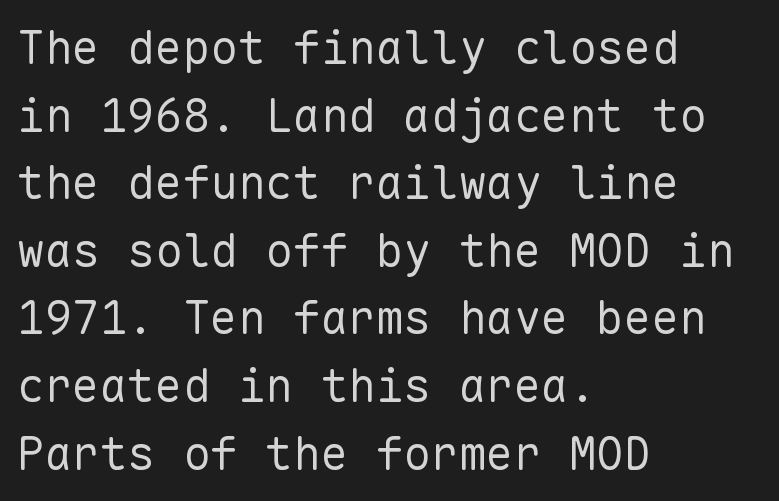
The image shows 46 px regular-weight sans-serif type, upright, monospaced; set left-aligned, normal line spacing (1.47x), normal letter spacing, not underlined; low stroke contrast and a medium x-height.
